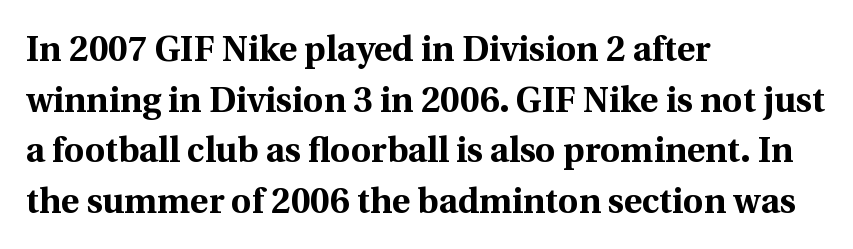
Q: Is the text bold? A: Yes.
Q: Is the text italic (slanted)? A: No, it is upright.
Q: Is the typeface a serif or a sans-serif typeface? A: Serif.
Q: Is the text underlined? A: No.
Q: How is the paragraph aligned? A: Left-aligned.
Q: Is the spacing between letters normal or unusually wide? A: Normal.
Q: Is the spacing between lines tight, normal or loose? A: Normal.
Q: Width (condensed, normal, or wide)? A: Normal.
Q: x-height? A: Medium.
Q: Monospaced? A: No.
